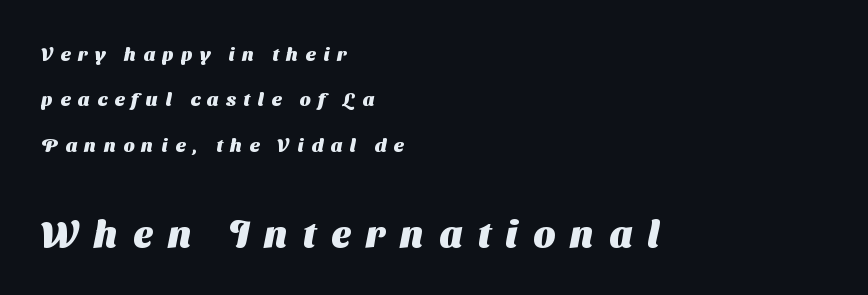
{"serif": "no", "bold": "yes", "weight": "heavy", "width": "normal", "stroke_contrast": "medium", "x_height": "medium", "monospaced": "no", "underline": "no", "align": "left", "line_spacing": "loose", "line_spacing_ratio": 2.39, "letter_spacing": "wide", "letter_spacing_em": 0.4, "larger_block": "second", "size_ratio": 2.0, "glyph_px": 38}
